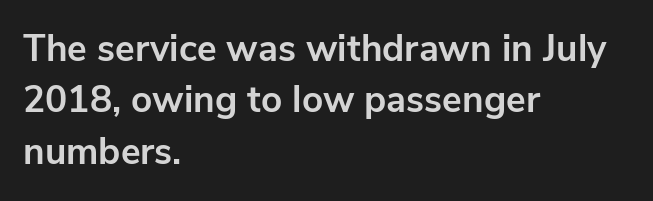
The paragraph shown leans on its left margin. Are there feet on the stems? There aren't — it's a sans. A typesetter would mark this as roman, not italic. Does the leading feel generous? No, just average. The letterforms sit shoulder to shoulder at normal distance. These lines are rendered in a variable-pitch font.
